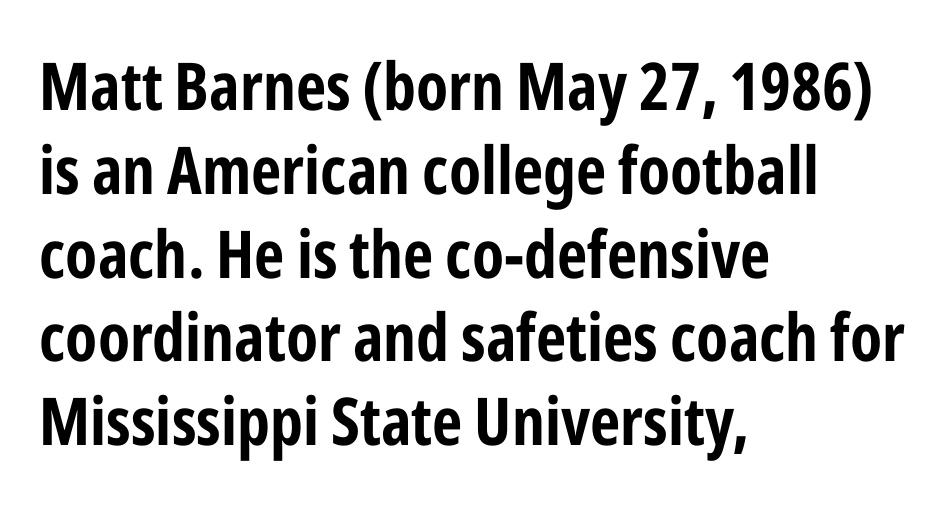
The image shows 66 px bold, condensed sans-serif type, upright; set left-aligned, normal line spacing (1.27x), normal letter spacing, not underlined; low stroke contrast and a medium x-height.
